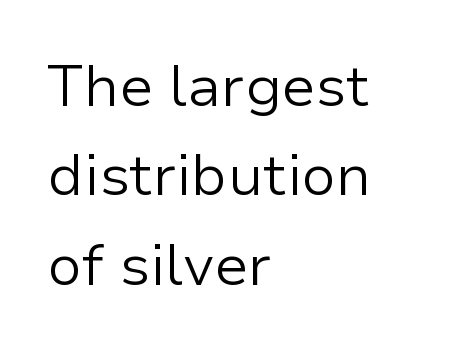
Stroke mass is kept to a normal reading level or below. The space beneath each line is pristine and unruled. Posture: vertical. Here the glyphs are tracked normally, forming tight word shapes. A student would call this left alignment; a typographer would say flush left, rag right.
